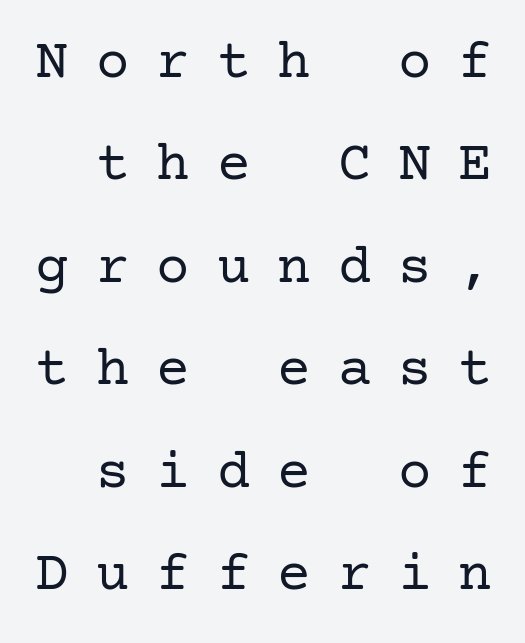
Letterform terminals end in serifs throughout the passage. Vertical strokes here are truly vertical. No extra ink here — the face is not bold. The string is rendered with underlining switched off.
